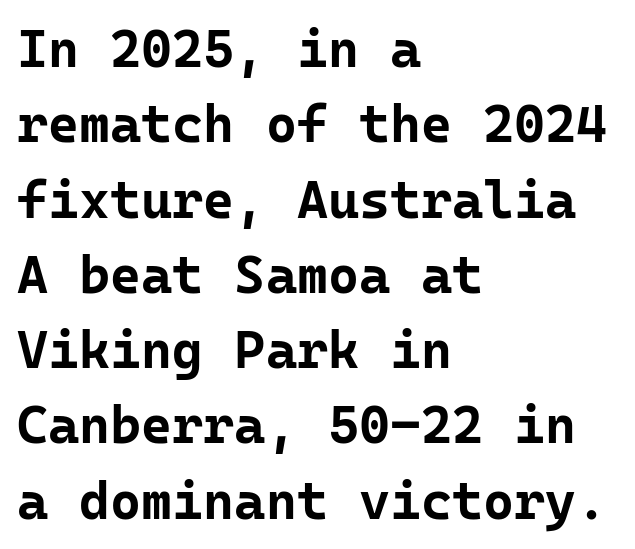
{"serif": "no", "italic": "no", "bold": "yes", "weight": "bold", "width": "normal", "stroke_contrast": "low", "x_height": "medium", "monospaced": "yes", "underline": "no", "align": "left", "line_spacing": "normal", "line_spacing_ratio": 1.42, "letter_spacing": "normal", "letter_spacing_em": 0.0, "glyph_px": 53}
